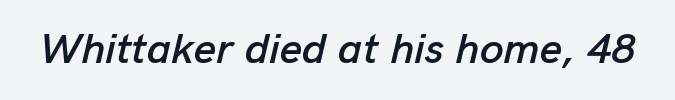
Q: Is the text italic (slanted)? A: Yes, it leans right by about 13 degrees.
Q: Is the text underlined? A: No.
Q: Is the spacing between letters normal or unusually wide? A: Normal.
Q: Width (condensed, normal, or wide)? A: Normal.
Q: Stroke contrast? A: Low.
Q: x-height? A: Medium.
Q: Monospaced? A: No.
